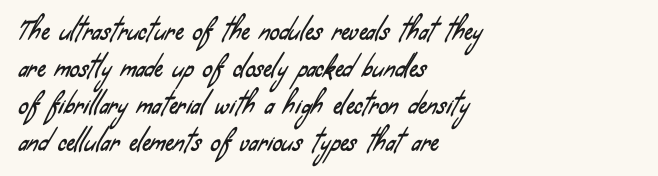
Q: Is the text underlined? A: No.
Q: How is the paragraph aligned? A: Left-aligned.
Q: Is the spacing between letters normal or unusually wide? A: Normal.
Q: Is the spacing between lines tight, normal or loose? A: Normal.
